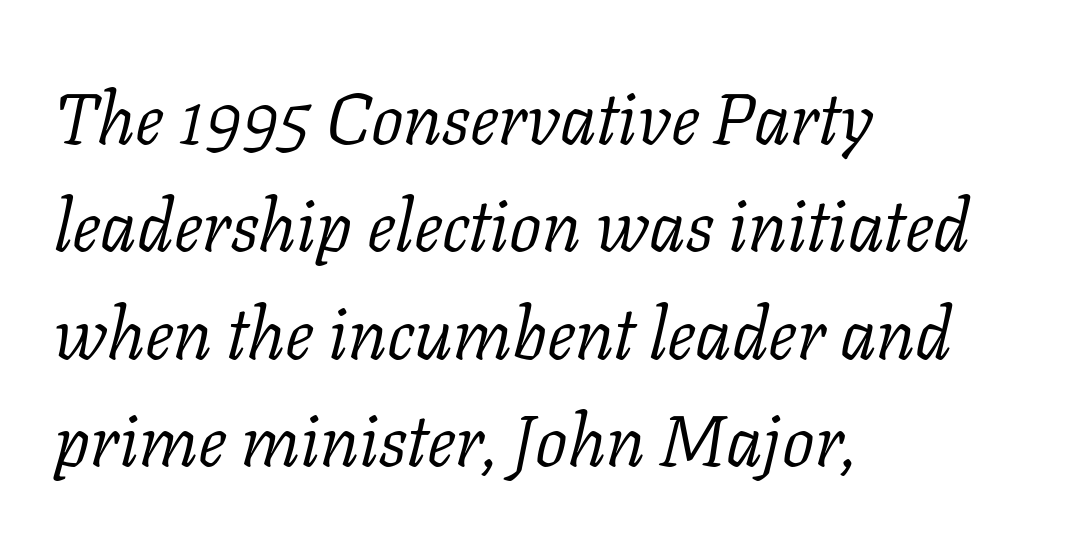
{"serif": "yes", "italic": "yes", "lean": "right", "slant_degrees": 11, "bold": "no", "weight": "light", "width": "normal", "stroke_contrast": "low", "x_height": "medium", "monospaced": "no", "underline": "no", "align": "left", "line_spacing": "normal", "line_spacing_ratio": 1.49, "letter_spacing": "normal", "letter_spacing_em": 0.0, "glyph_px": 72}
